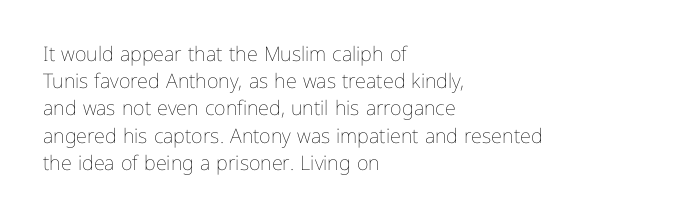
Q: Is the text bold? A: No.
Q: Is the text italic (slanted)? A: No, it is upright.
Q: Is the text underlined? A: No.
Q: How is the paragraph aligned? A: Left-aligned.
Q: Is the spacing between letters normal or unusually wide? A: Normal.
Q: Is the spacing between lines tight, normal or loose? A: Normal.
